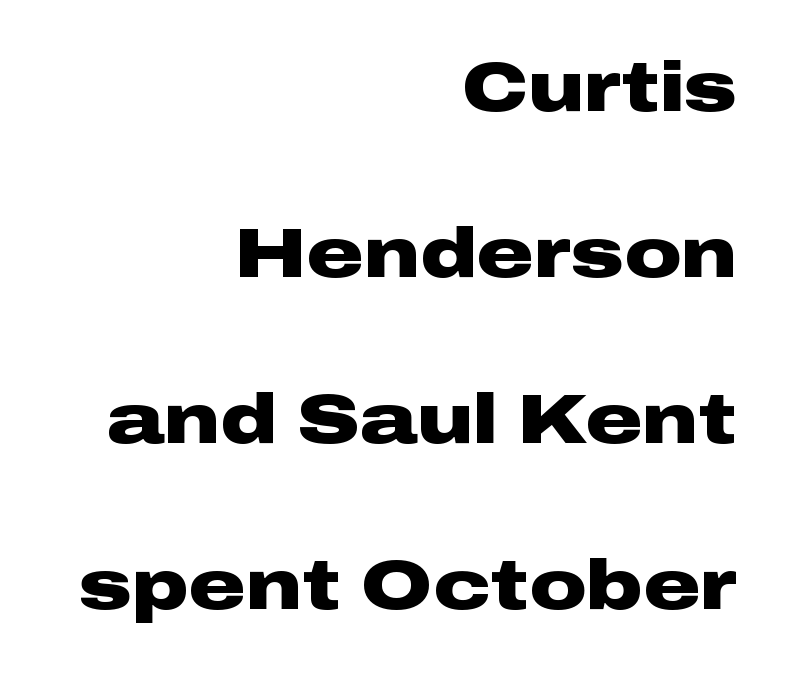
Q: Is the text bold? A: Yes.
Q: Is the text italic (slanted)? A: No, it is upright.
Q: Is the typeface a serif or a sans-serif typeface? A: Sans-serif.
Q: Is the text underlined? A: No.
Q: How is the paragraph aligned? A: Right-aligned.
Q: Is the spacing between letters normal or unusually wide? A: Normal.
Q: Is the spacing between lines tight, normal or loose? A: Loose.
Q: Width (condensed, normal, or wide)? A: Wide.
Q: Stroke contrast? A: Low.
Q: x-height? A: Medium.
Q: Monospaced? A: No.
